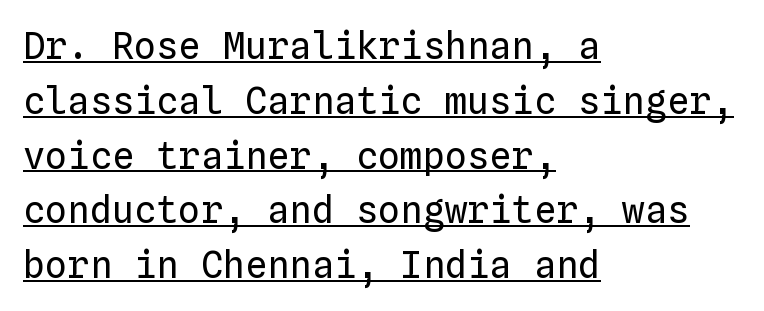
{"italic": "no", "bold": "no", "weight": "regular", "width": "normal", "stroke_contrast": "low", "x_height": "medium", "monospaced": "yes", "underline": "yes", "align": "left", "line_spacing": "normal", "line_spacing_ratio": 1.48, "letter_spacing": "normal", "letter_spacing_em": 0.0, "glyph_px": 37}
